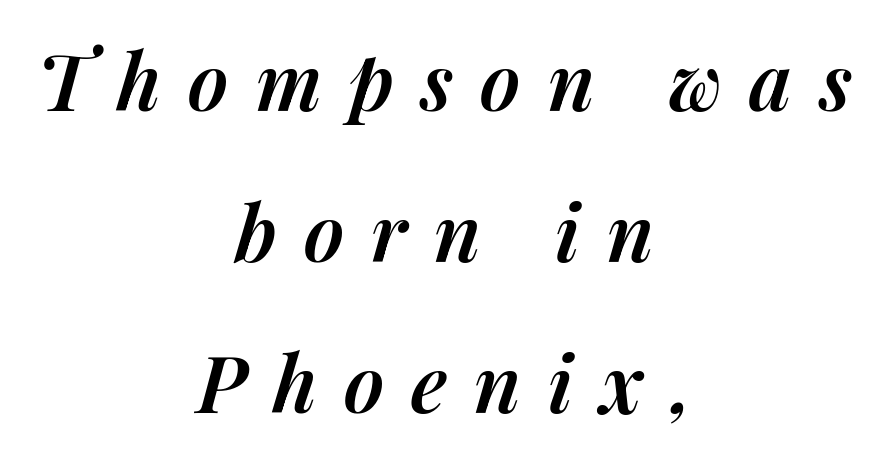
{"italic": "yes", "lean": "right", "slant_degrees": 14, "bold": "semi", "weight": "semibold", "width": "normal", "stroke_contrast": "medium", "x_height": "medium", "monospaced": "no", "underline": "no", "align": "center", "line_spacing": "loose", "line_spacing_ratio": 1.91, "letter_spacing": "wide", "letter_spacing_em": 0.34, "glyph_px": 79}
